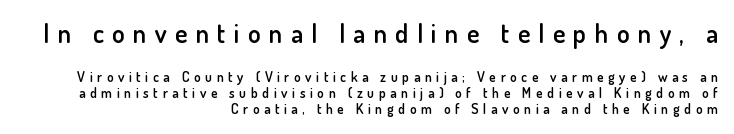
Decoration check: the copy has no underline. In terms of leading, this rendering errs on the cramped side. Strokes here are thickened, but only to semibold level. Horizontally, the lines are justified to the trailing edge only. Reading top to bottom, the characters get smaller at the block break.
